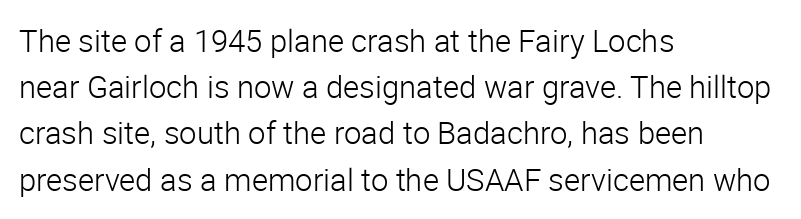
The image shows 31 px light sans-serif type, upright; set left-aligned, normal line spacing (1.49x), normal letter spacing, not underlined; low stroke contrast and a medium x-height.
